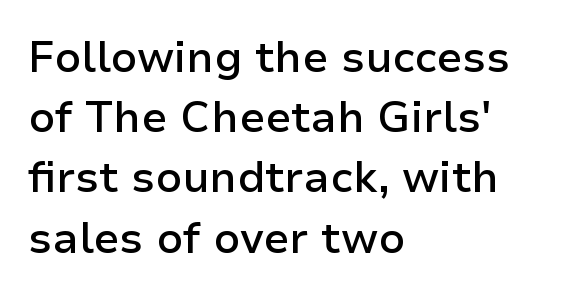
Note the varied advance widths — an 'i' is clearly narrower than an 'm'. This is the regular roman posture of the typeface. What stands out about the letter spacing? Nothing — it is the standard amount. A clean baseline with only descenders dipping below it.
